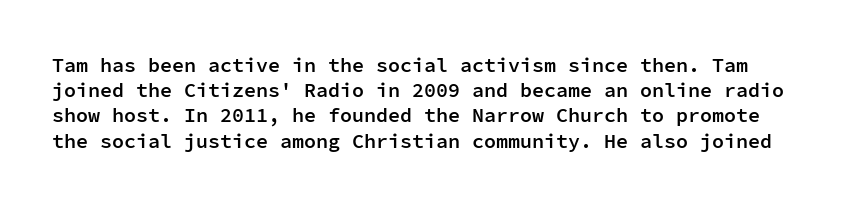
{"italic": "no", "bold": "semi", "underline": "no", "line_spacing": "normal", "line_spacing_ratio": 1.26, "letter_spacing": "normal", "letter_spacing_em": 0.0, "glyph_px": 20}
